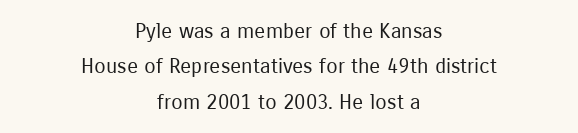
Stems here are at most as thick as an everyday book face. The rows are spaced the way most documents space them. A centered setting, common on invitations and titles, is used for this passage. Italic? Not at all — the glyphs are vertical. Observe the ordinary spacing: letters are neighbours, not strangers.
